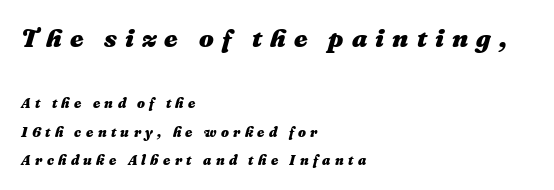
Q: Is the text bold? A: Yes.
Q: Is the text italic (slanted)? A: Yes, it leans right by about 16 degrees.
Q: Is the text underlined? A: No.
Q: How is the paragraph aligned? A: Left-aligned.
Q: Is the spacing between letters normal or unusually wide? A: Unusually wide.
Q: Is the spacing between lines tight, normal or loose? A: Loose.
Q: Which block of text is set in a larger size, the first (top) or the second (bottom)? A: The first (top) one.
